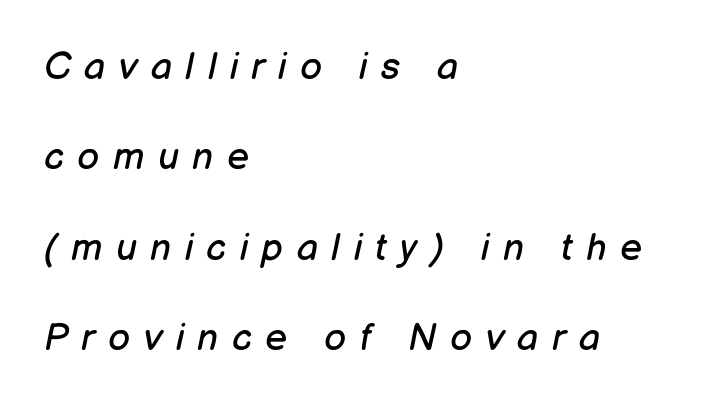
The image shows 38 px regular-weight type, italic (leaning right); set left-aligned, loose line spacing (2.38x), unusually wide letter spacing (+0.35 em), not underlined; low stroke contrast and a medium x-height.
